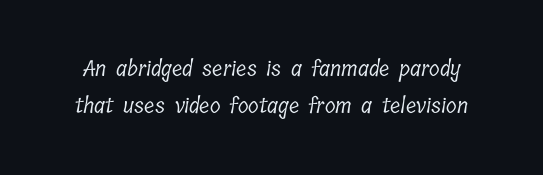
The image shows 22 px text type; set normal line spacing (1.7x), normal letter spacing, not underlined.
